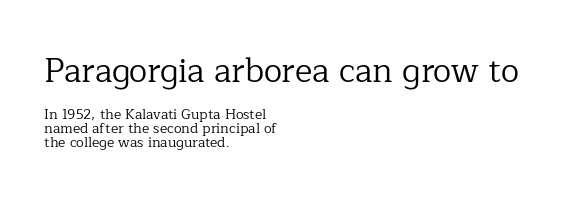
The image shows 33 px regular-weight serif type, upright; set left-aligned, tight line spacing (0.97x), normal letter spacing, not underlined; the first (top) block is 2.36x larger; low stroke contrast and a medium x-height.
